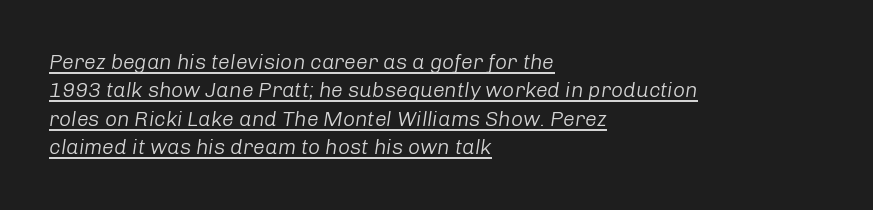
The image shows 21 px text type, italic (leaning right); set left-aligned, normal line spacing (1.35x), normal letter spacing, underlined.
